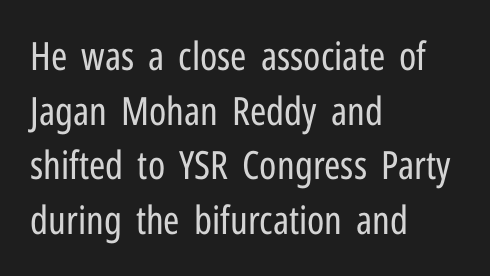
The image shows 39 px regular-weight, condensed sans-serif type, upright; set left-aligned, normal line spacing (1.4x), normal letter spacing, not underlined; low stroke contrast and a medium x-height.
